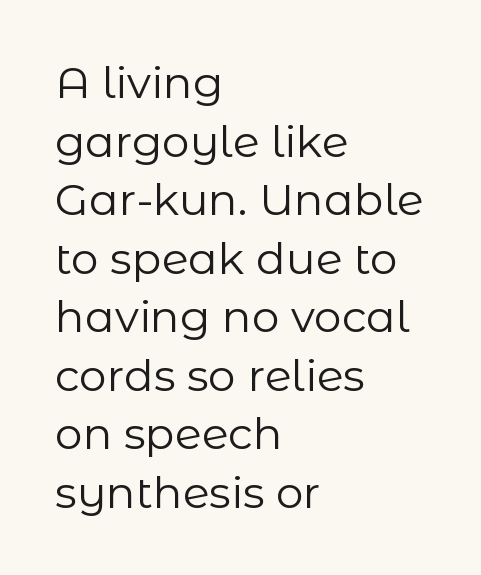
Q: Is the text bold? A: No.
Q: Is the text italic (slanted)? A: No, it is upright.
Q: Is the typeface a serif or a sans-serif typeface? A: Sans-serif.
Q: Is the text underlined? A: No.
Q: How is the paragraph aligned? A: Left-aligned.
Q: Is the spacing between letters normal or unusually wide? A: Normal.
Q: Is the spacing between lines tight, normal or loose? A: Normal.
Q: Width (condensed, normal, or wide)? A: Normal.
Q: Stroke contrast? A: Low.
Q: x-height? A: Medium.
Q: Monospaced? A: No.
